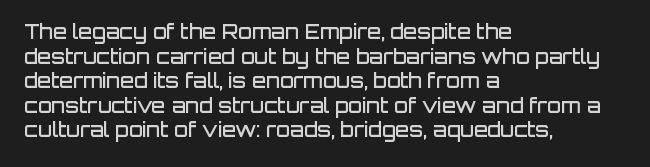
Q: Is the text bold? A: Semi-bold.
Q: Is the text italic (slanted)? A: No, it is upright.
Q: Is the text underlined? A: No.
Q: How is the paragraph aligned? A: Left-aligned.
Q: Is the spacing between letters normal or unusually wide? A: Normal.
